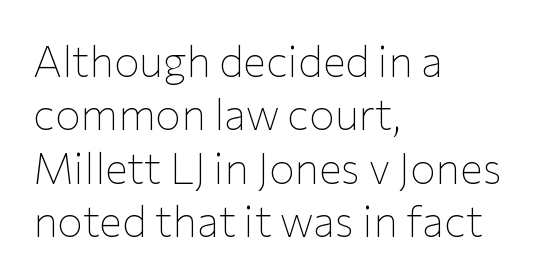
Q: Is the text bold? A: No.
Q: Is the text italic (slanted)? A: No, it is upright.
Q: Is the typeface a serif or a sans-serif typeface? A: Sans-serif.
Q: Is the text underlined? A: No.
Q: How is the paragraph aligned? A: Left-aligned.
Q: Is the spacing between letters normal or unusually wide? A: Normal.
Q: Width (condensed, normal, or wide)? A: Normal.
Q: Stroke contrast? A: Low.
Q: x-height? A: Medium.
Q: Monospaced? A: No.
